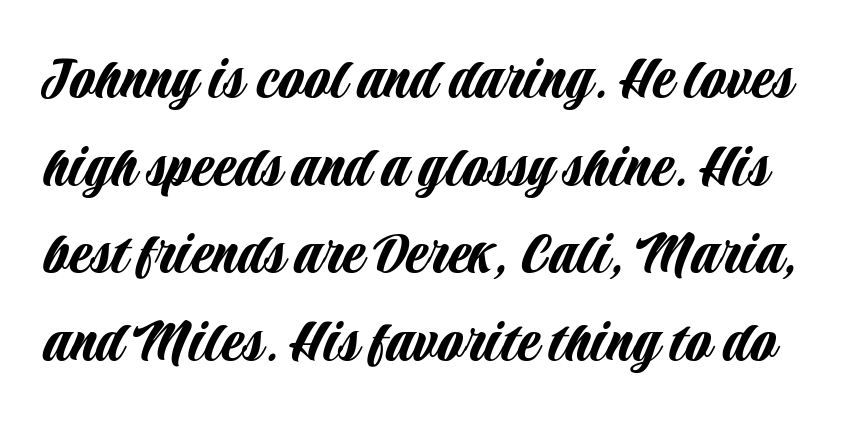
{"serif": "no", "width": "condensed", "stroke_contrast": "low", "x_height": "large", "monospaced": "no", "underline": "no", "line_spacing": "normal", "line_spacing_ratio": 1.35, "letter_spacing": "normal", "letter_spacing_em": 0.0, "glyph_px": 65}
